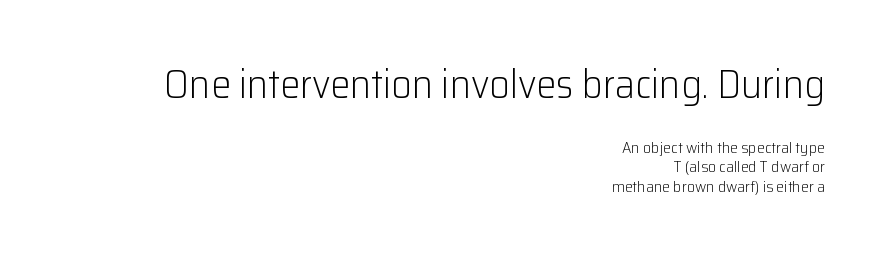
Q: Is the text bold? A: No.
Q: Is the text italic (slanted)? A: No, it is upright.
Q: Is the typeface a serif or a sans-serif typeface? A: Sans-serif.
Q: Is the text underlined? A: No.
Q: How is the paragraph aligned? A: Right-aligned.
Q: Is the spacing between letters normal or unusually wide? A: Normal.
Q: Which block of text is set in a larger size, the first (top) or the second (bottom)? A: The first (top) one.
Q: Width (condensed, normal, or wide)? A: Normal.
Q: Stroke contrast? A: Low.
Q: x-height? A: Medium.
Q: Monospaced? A: No.
